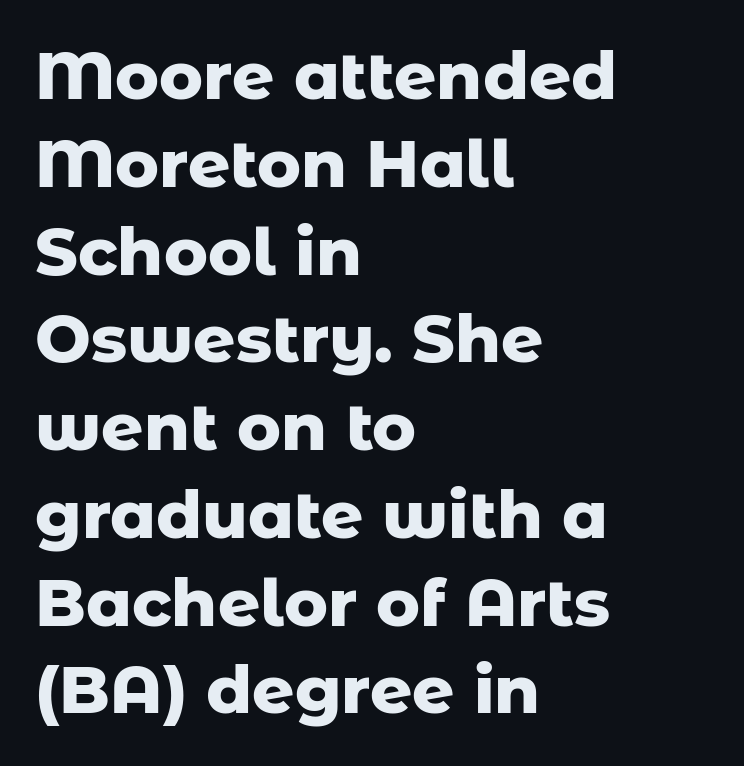
The image shows 66 px heavy sans-serif type, upright; set left-aligned, normal line spacing (1.33x), normal letter spacing, not underlined; low stroke contrast and a medium x-height.
